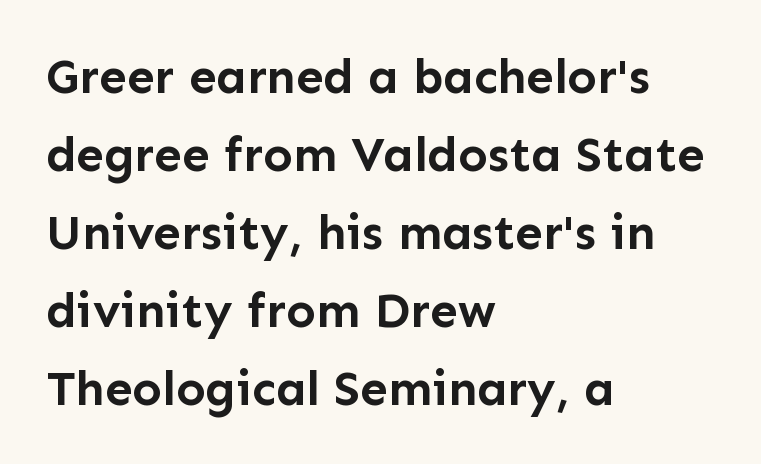
Caption: multi-line text, flush left, ragged right. Spacing verdict: proportional, widths tailored to each character. Weight: bold. Designer's note — italics off, roman on.
